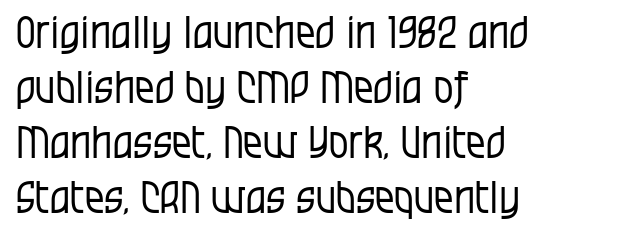
{"serif": "no", "italic": "no", "bold": "no", "weight": "regular", "width": "condensed", "stroke_contrast": "low", "x_height": "large", "monospaced": "no", "underline": "no", "align": "left", "line_spacing": "normal", "line_spacing_ratio": 1.25, "letter_spacing": "normal", "letter_spacing_em": 0.0, "glyph_px": 44}
